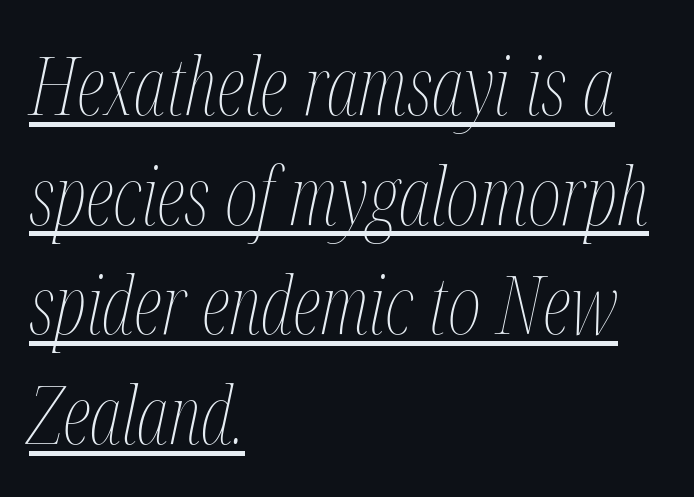
{"italic": "yes", "lean": "right", "slant_degrees": 12, "bold": "no", "weight": "thin", "width": "condensed", "stroke_contrast": "medium", "x_height": "medium", "monospaced": "no", "underline": "yes", "align": "left", "line_spacing": "normal", "line_spacing_ratio": 1.37, "letter_spacing": "normal", "letter_spacing_em": 0.0, "glyph_px": 80}
